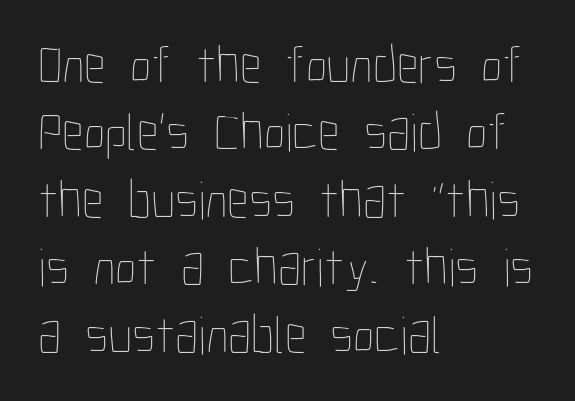
{"italic": "no", "bold": "no", "weight": "thin", "width": "condensed", "stroke_contrast": "low", "x_height": "medium", "monospaced": "no", "underline": "no", "align": "left", "line_spacing": "normal", "line_spacing_ratio": 1.25, "letter_spacing": "normal", "letter_spacing_em": 0.0, "glyph_px": 54}
